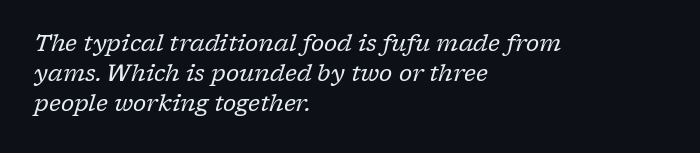
The paragraph has a hard left edge and a soft right edge. What's the leading like? Ordinary, nothing unusual. The axis of the letterforms is tilted away from vertical. The line texture is even and compact thanks to regular tracking. Compared with a typical body face, this is equally light or lighter still.
